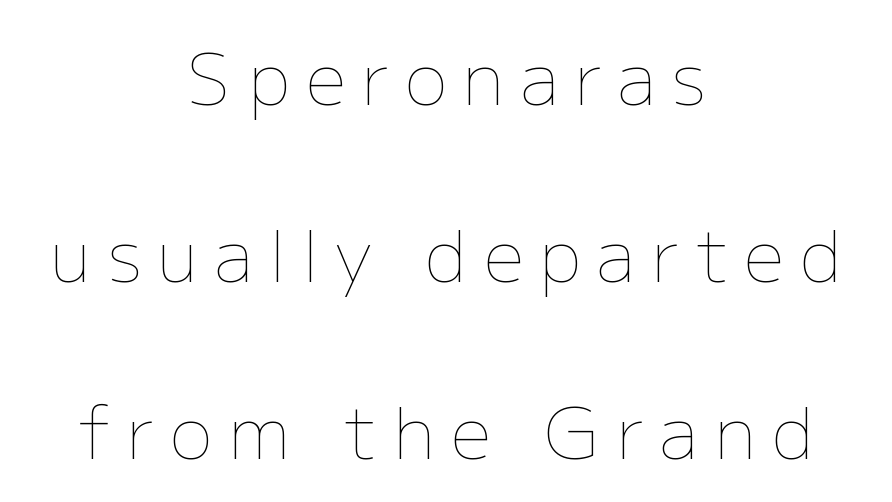
The image shows 71 px thin type, upright; set centered, loose line spacing (2.49x), unusually wide letter spacing (+0.23 em), not underlined; low stroke contrast and a medium x-height.
